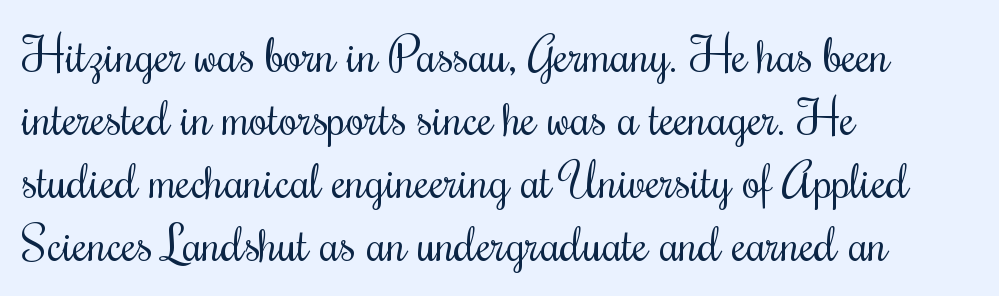
What's the leading like? Ordinary, nothing unusual. The cut favours lightness, reaching ordinary text weight at its darkest. The area under the type is left untouched. What kind of face is this? One with serifs. This sample has the flowing, uneven cadence of proportional lettering. Inter-character spacing is left at the font's built-in metrics.
